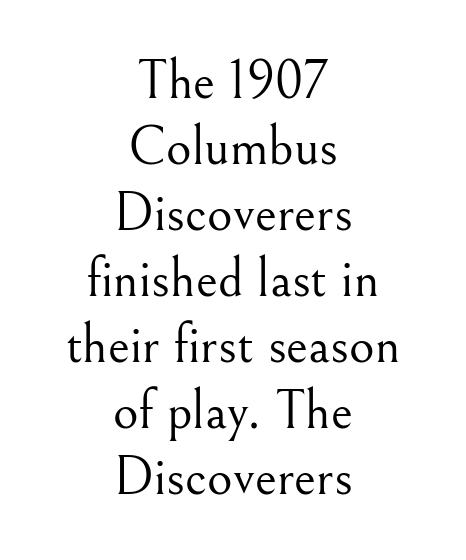
The image shows 55 px light serif type, upright; set centered, line spacing 1.2x, normal letter spacing, not underlined; medium stroke contrast and a small x-height.
